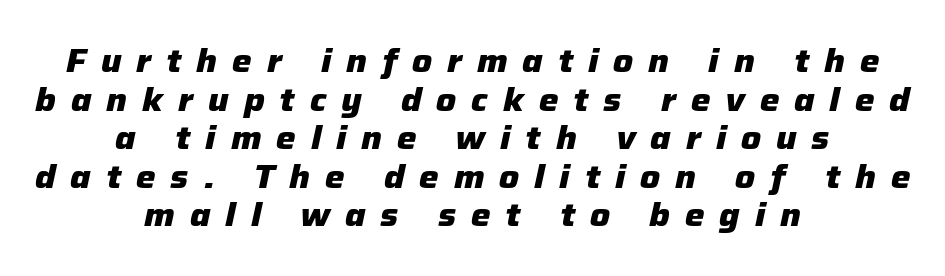
Clear beneath every line of the passage. Do the characters align in a grid? No, the font is proportional. Each word looks stretched out because of the extra space between its letters. Both edges are ragged and mirror each other, which tells us the setting is centered.
